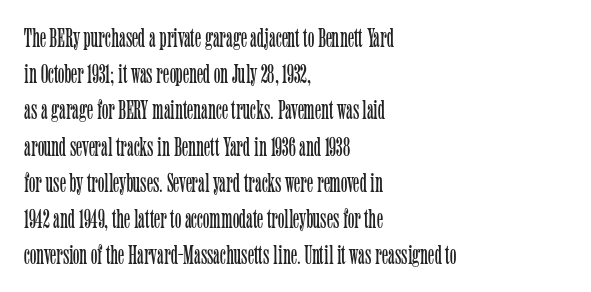
The strokes carry an ordinary text weight at most. Teacher's note: observe the even left margin — that is flush-left alignment. The lines sit at an ordinary, default distance from one another. Does extra space separate the letters? No, they use regular spacing. Posture: vertical. The specimen omits any rule beneath the text block's lines.
